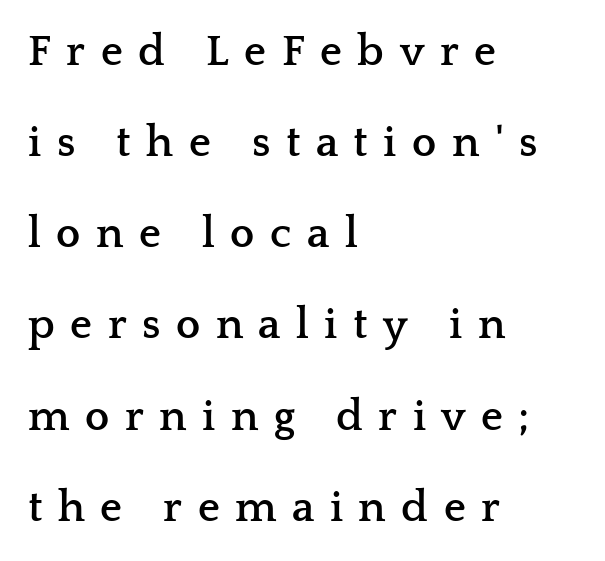
Q: Is the text bold? A: Yes.
Q: Is the text italic (slanted)? A: No, it is upright.
Q: Is the typeface a serif or a sans-serif typeface? A: Serif.
Q: Is the text underlined? A: No.
Q: How is the paragraph aligned? A: Left-aligned.
Q: Is the spacing between letters normal or unusually wide? A: Unusually wide.
Q: Is the spacing between lines tight, normal or loose? A: Loose.
Q: Width (condensed, normal, or wide)? A: Wide.
Q: Stroke contrast? A: Low.
Q: x-height? A: Medium.
Q: Monospaced? A: No.
